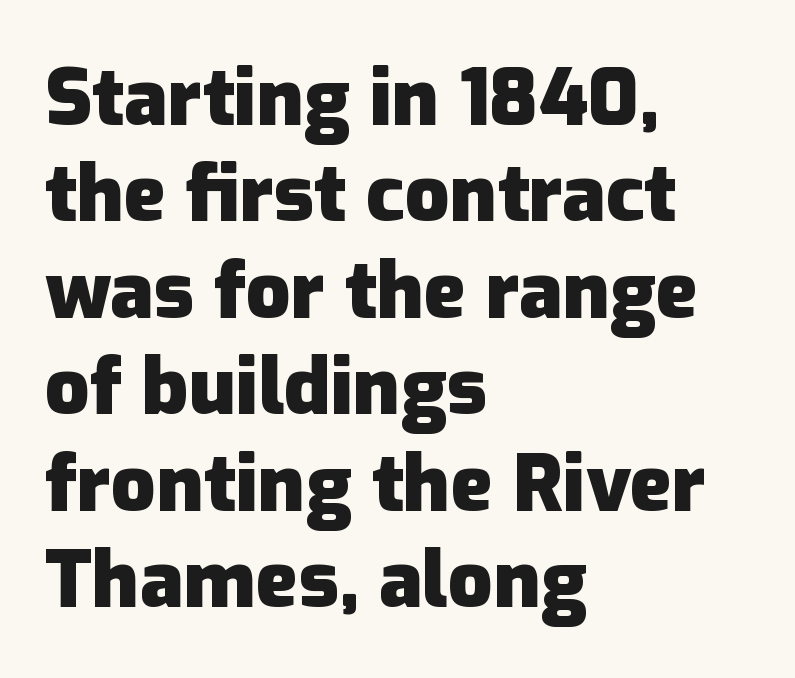
{"serif": "no", "italic": "no", "bold": "yes", "weight": "heavy", "width": "normal", "stroke_contrast": "low", "x_height": "medium", "monospaced": "no", "underline": "no", "align": "left", "line_spacing_ratio": 1.22, "letter_spacing": "normal", "letter_spacing_em": 0.0, "glyph_px": 79}
